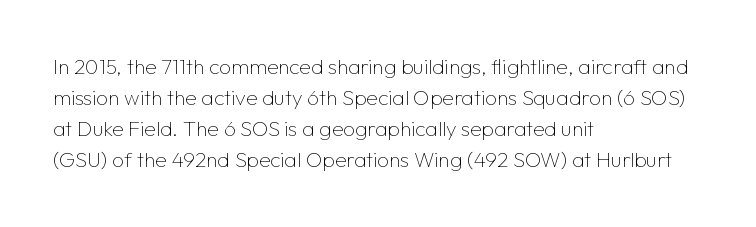
The image shows 21 px text type, upright; set left-aligned, normal line spacing (1.48x), normal letter spacing, not underlined.
